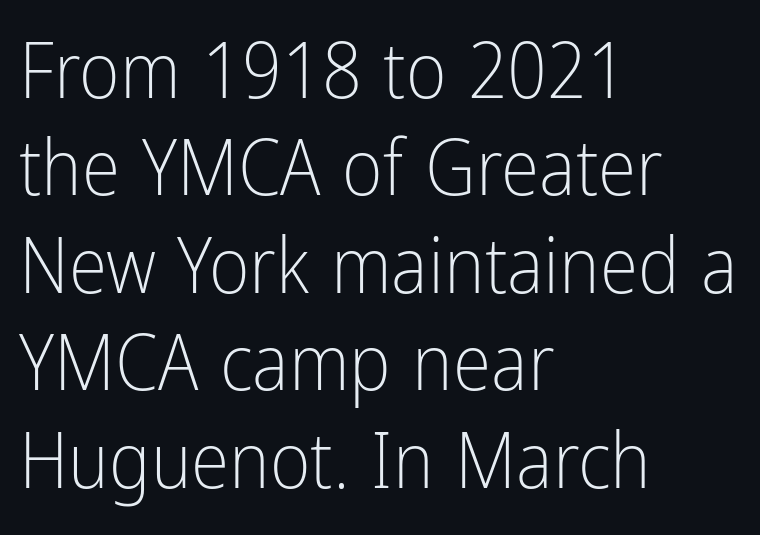
The image shows 78 px light, condensed sans-serif type, upright; set left-aligned, normal line spacing (1.25x), normal letter spacing, not underlined; low stroke contrast and a medium x-height.
